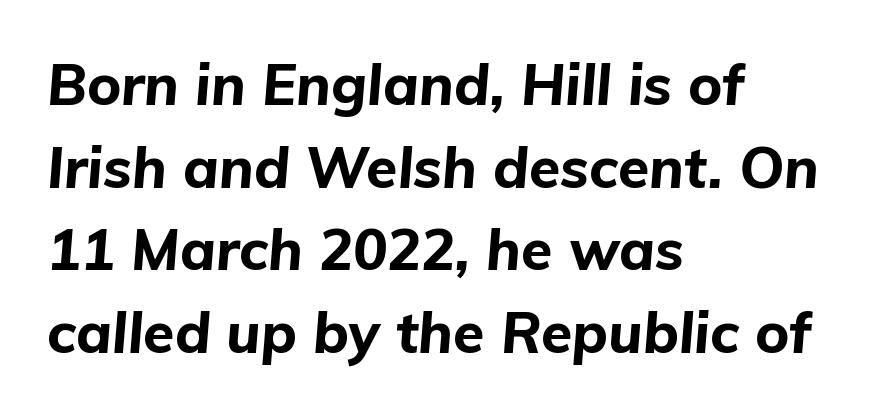
The image shows 57 px bold type, italic (leaning right); set left-aligned, normal line spacing (1.45x), normal letter spacing, not underlined; low stroke contrast and a medium x-height.
